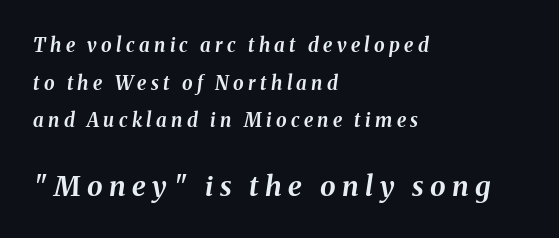
{"italic": "yes", "lean": "right", "slant_degrees": 8, "bold": "yes", "weight": "bold", "width": "normal", "stroke_contrast": "medium", "x_height": "medium", "monospaced": "no", "underline": "no", "align": "left", "line_spacing": "loose", "line_spacing_ratio": 1.98, "letter_spacing": "wide", "letter_spacing_em": 0.23, "larger_block": "second", "size_ratio": 1.47, "glyph_px": 28}
